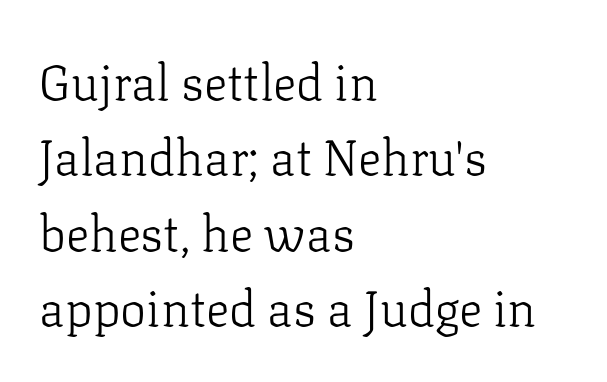
{"serif": "yes", "italic": "no", "bold": "no", "weight": "light", "width": "normal", "stroke_contrast": "low", "x_height": "medium", "monospaced": "no", "underline": "no", "align": "left", "line_spacing": "normal", "line_spacing_ratio": 1.54, "letter_spacing": "normal", "letter_spacing_em": 0.0, "glyph_px": 49}
